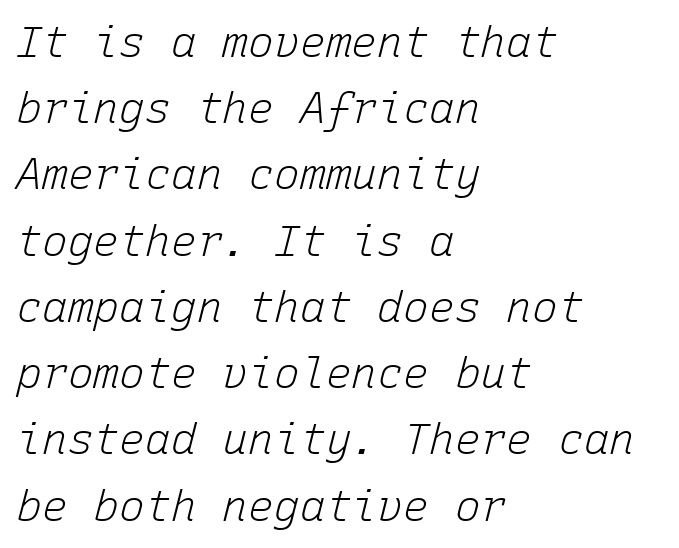
The image shows 43 px light type, italic (leaning right), monospaced; set left-aligned, normal line spacing (1.54x), normal letter spacing, not underlined; low stroke contrast and a medium x-height.
